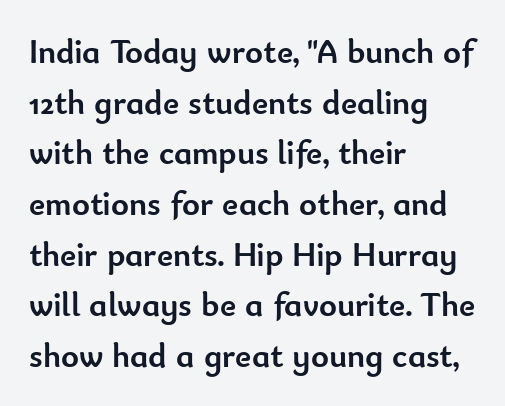
Q: Is the text bold? A: Yes.
Q: Is the text italic (slanted)? A: No, it is upright.
Q: Is the typeface a serif or a sans-serif typeface? A: Sans-serif.
Q: Is the text underlined? A: No.
Q: How is the paragraph aligned? A: Left-aligned.
Q: Is the spacing between letters normal or unusually wide? A: Normal.
Q: Is the spacing between lines tight, normal or loose? A: Normal.
Q: Width (condensed, normal, or wide)? A: Normal.
Q: Stroke contrast? A: Low.
Q: x-height? A: Small.
Q: Monospaced? A: No.
